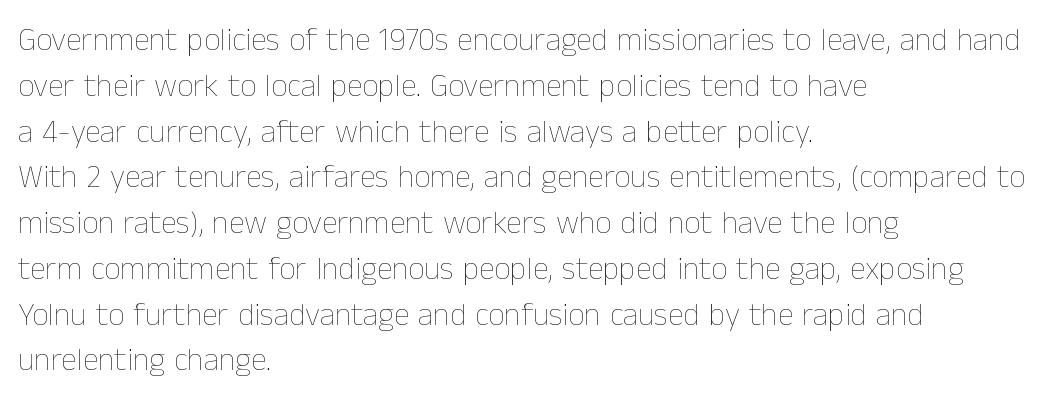
The image shows 32 px thin type, upright; set left-aligned, normal line spacing (1.43x), normal letter spacing, not underlined; low stroke contrast and a medium x-height.
